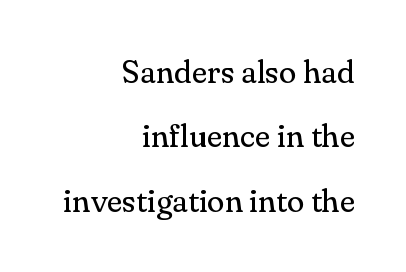
{"serif": "yes", "italic": "no", "bold": "no", "weight": "regular", "width": "normal", "stroke_contrast": "medium", "x_height": "small", "monospaced": "no", "underline": "no", "align": "right", "line_spacing": "loose", "line_spacing_ratio": 2.01, "letter_spacing": "normal", "letter_spacing_em": 0.0, "glyph_px": 32}
